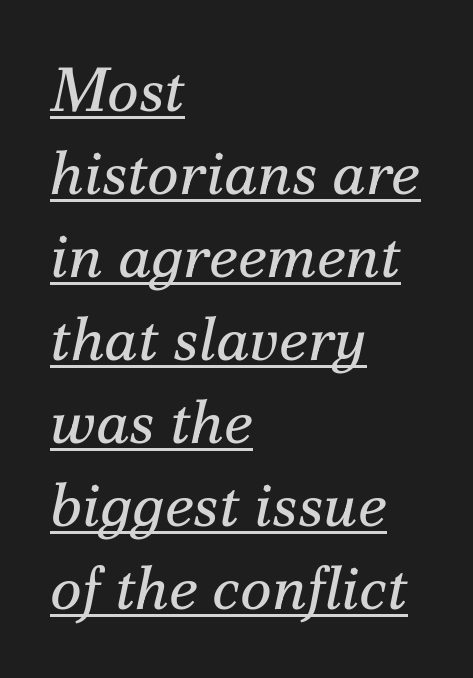
This reads as an unemphasized weight, regular at the heaviest. Designer's note — italics engaged. Caption: multi-line text, flush left, ragged right. Observe the ordinary spacing: letters are neighbours, not strangers. A baseline rule has been typeset under these characters.
